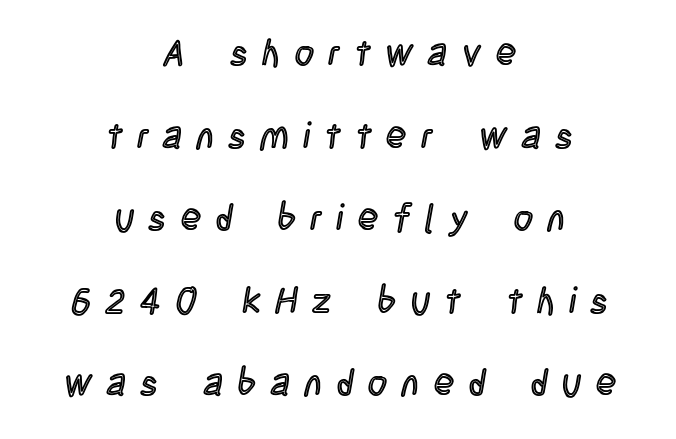
{"width": "condensed", "x_height": "large", "monospaced": "no", "underline": "no", "align": "center", "line_spacing": "loose", "line_spacing_ratio": 2.23, "letter_spacing": "wide", "letter_spacing_em": 0.4, "glyph_px": 37}
